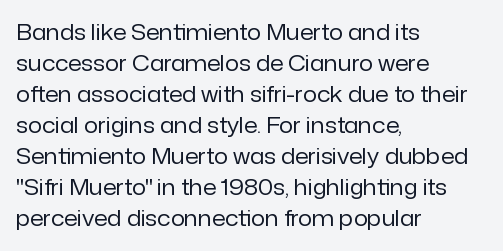
The image shows 22 px text type, upright; set left-aligned, normal line spacing (1.41x), normal letter spacing, not underlined.
